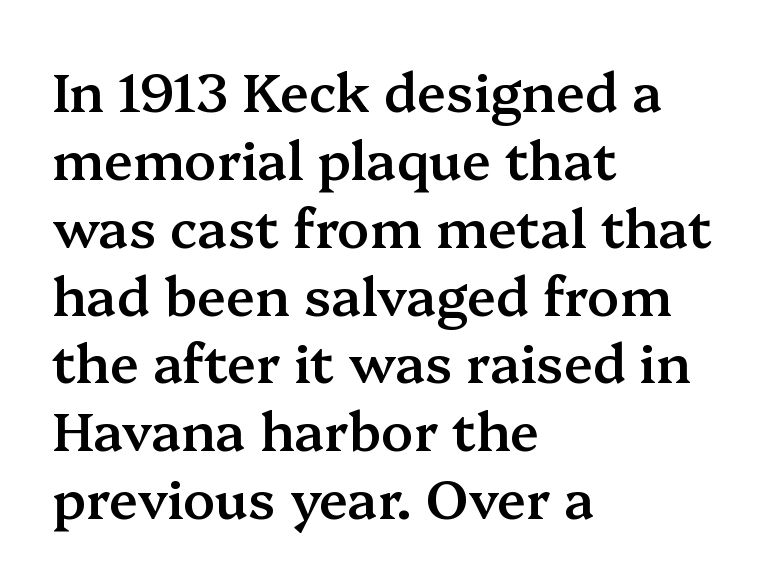
The image shows 53 px semibold serif type, upright; set left-aligned, normal line spacing (1.28x), normal letter spacing, not underlined; medium stroke contrast and a medium x-height.
